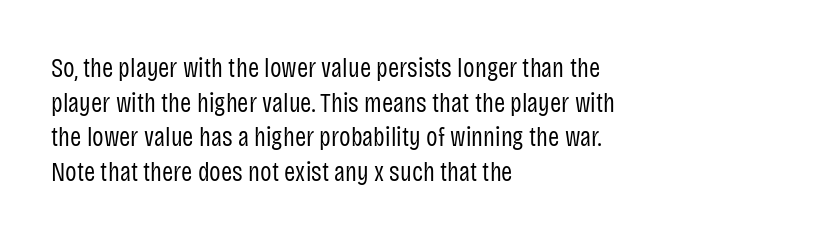
Q: Is the text bold? A: No.
Q: Is the text italic (slanted)? A: No, it is upright.
Q: Is the text underlined? A: No.
Q: How is the paragraph aligned? A: Left-aligned.
Q: Is the spacing between letters normal or unusually wide? A: Normal.
Q: Is the spacing between lines tight, normal or loose? A: Normal.
